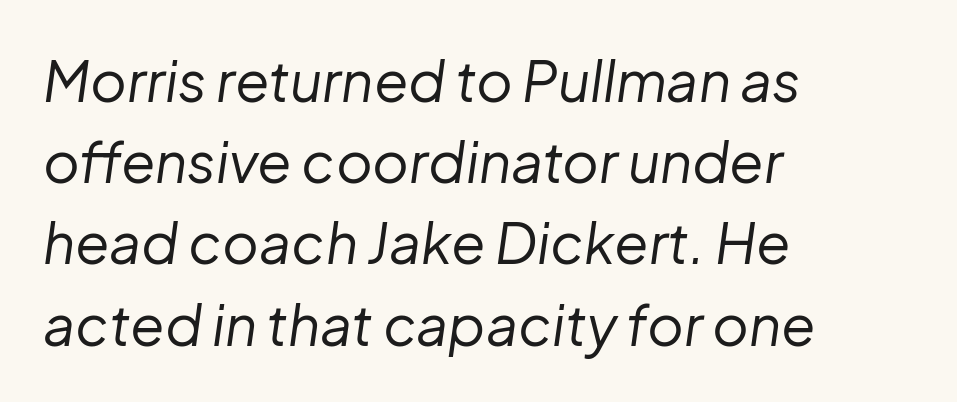
The image shows 56 px regular-weight type, italic (leaning right); set left-aligned, normal line spacing (1.45x), normal letter spacing, not underlined; low stroke contrast and a medium x-height.
